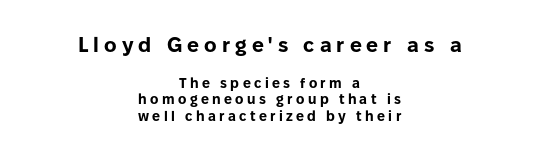
{"italic": "no", "bold": "yes", "underline": "no", "align": "center", "line_spacing_ratio": 1.19, "letter_spacing": "wide", "letter_spacing_em": 0.24, "larger_block": "first", "size_ratio": 1.5, "glyph_px": 21}
